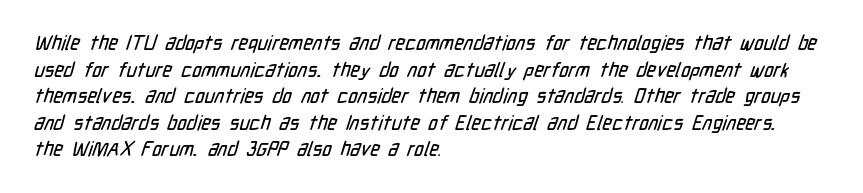
Q: Is the text underlined? A: No.
Q: How is the paragraph aligned? A: Left-aligned.
Q: Is the spacing between letters normal or unusually wide? A: Normal.
Q: Is the spacing between lines tight, normal or loose? A: Normal.
